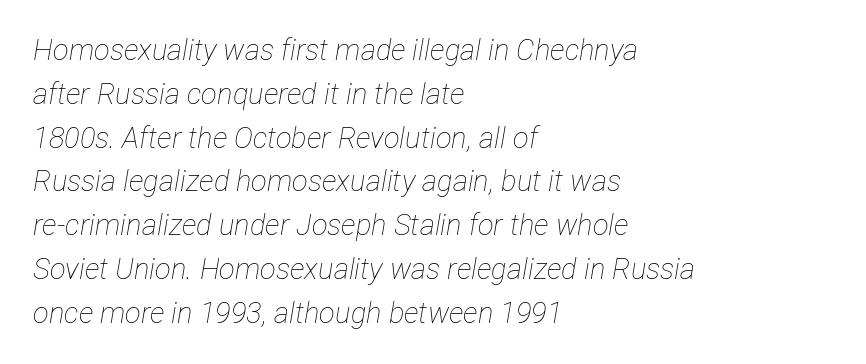
The image shows 29 px thin, condensed type, italic (leaning right); set left-aligned, normal line spacing (1.51x), normal letter spacing, not underlined; low stroke contrast and a medium x-height.
